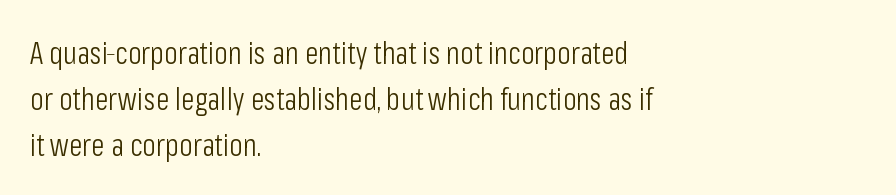
Q: Is the text bold? A: No.
Q: Is the text italic (slanted)? A: No, it is upright.
Q: Is the typeface a serif or a sans-serif typeface? A: Sans-serif.
Q: Is the text underlined? A: No.
Q: How is the paragraph aligned? A: Left-aligned.
Q: Is the spacing between letters normal or unusually wide? A: Normal.
Q: Is the spacing between lines tight, normal or loose? A: Normal.
Q: Width (condensed, normal, or wide)? A: Condensed.
Q: Stroke contrast? A: Low.
Q: x-height? A: Medium.
Q: Monospaced? A: No.
